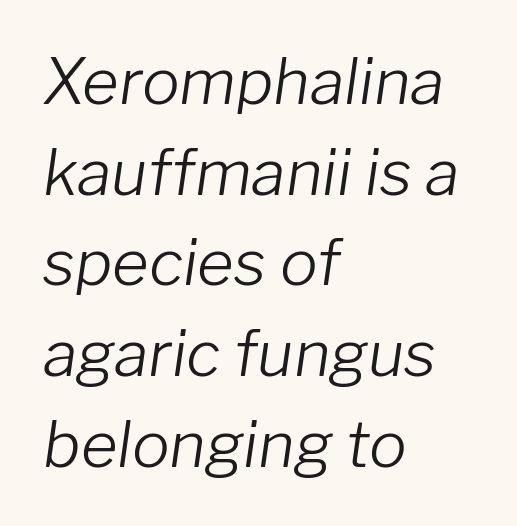
{"italic": "yes", "lean": "right", "slant_degrees": 8, "bold": "no", "weight": "light", "width": "normal", "stroke_contrast": "low", "x_height": "medium", "monospaced": "no", "underline": "no", "align": "left", "line_spacing": "normal", "line_spacing_ratio": 1.44, "letter_spacing": "normal", "letter_spacing_em": 0.0, "glyph_px": 63}
